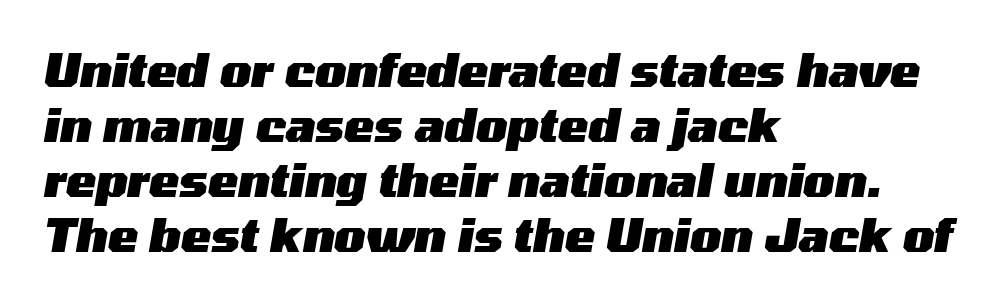
The image shows 45 px heavy, wide type, italic (leaning right); set left-aligned, line spacing 1.22x, normal letter spacing, not underlined; medium stroke contrast and a medium x-height.
